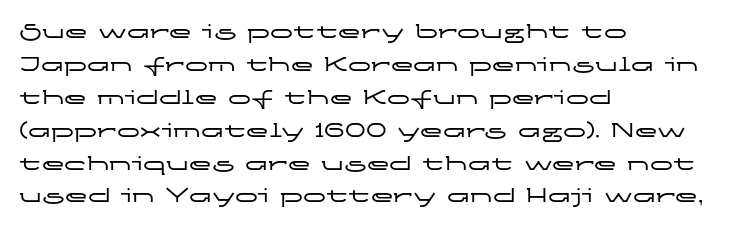
{"italic": "no", "underline": "no", "align": "left", "line_spacing": "normal", "line_spacing_ratio": 1.43, "letter_spacing": "normal", "letter_spacing_em": 0.0, "glyph_px": 23}
